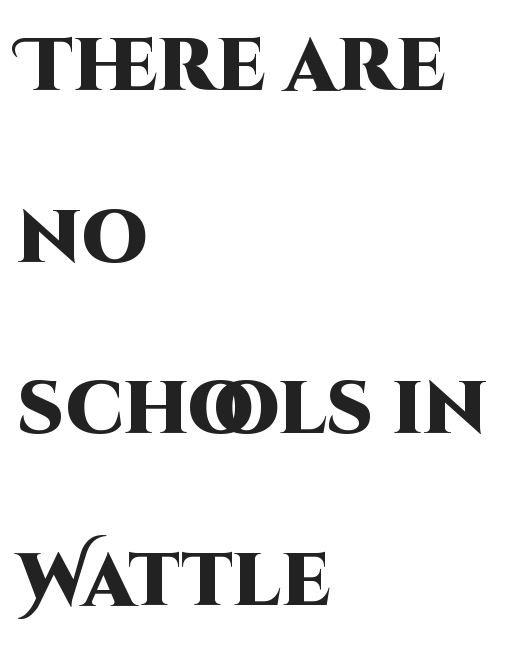
In terms of posture, this sample is upright. Which margin do the lines hug? The left one — the right edge is uneven. Typesetter's note: full bold, strokes at maximum text heaviness. Students, note that the glyphs here touch the page at normal intervals. The rendering uses a large line-height, opening up the rows. Nothing sits at the stroke ends, so this counts as sans-serif.
